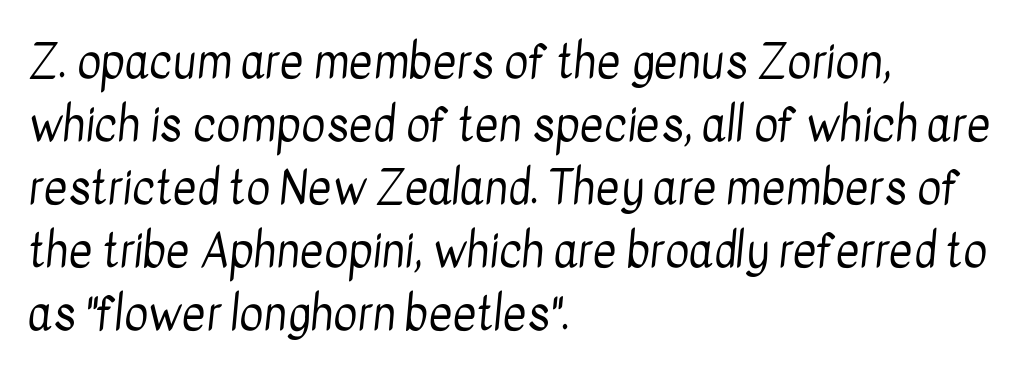
{"serif": "no", "bold": "no", "weight": "regular", "width": "condensed", "stroke_contrast": "low", "x_height": "medium", "monospaced": "no", "underline": "no", "align": "left", "line_spacing": "normal", "line_spacing_ratio": 1.37, "letter_spacing": "normal", "letter_spacing_em": 0.0, "glyph_px": 46}
